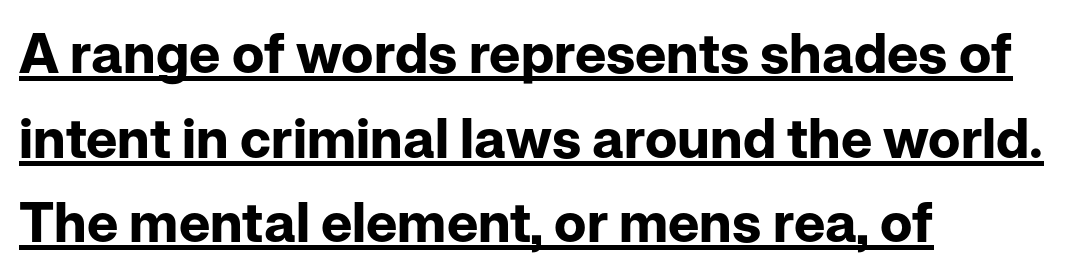
{"serif": "no", "italic": "no", "bold": "yes", "weight": "bold", "width": "normal", "stroke_contrast": "low", "x_height": "medium", "monospaced": "no", "underline": "yes", "align": "left", "line_spacing": "normal", "line_spacing_ratio": 1.54, "letter_spacing": "normal", "letter_spacing_em": 0.0, "glyph_px": 55}
